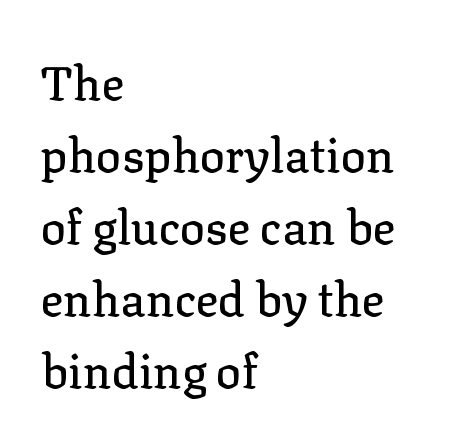
{"serif": "yes", "italic": "no", "width": "normal", "stroke_contrast": "low", "x_height": "medium", "monospaced": "no", "underline": "no", "align": "left", "line_spacing": "normal", "line_spacing_ratio": 1.53, "letter_spacing": "normal", "letter_spacing_em": 0.0, "glyph_px": 47}
